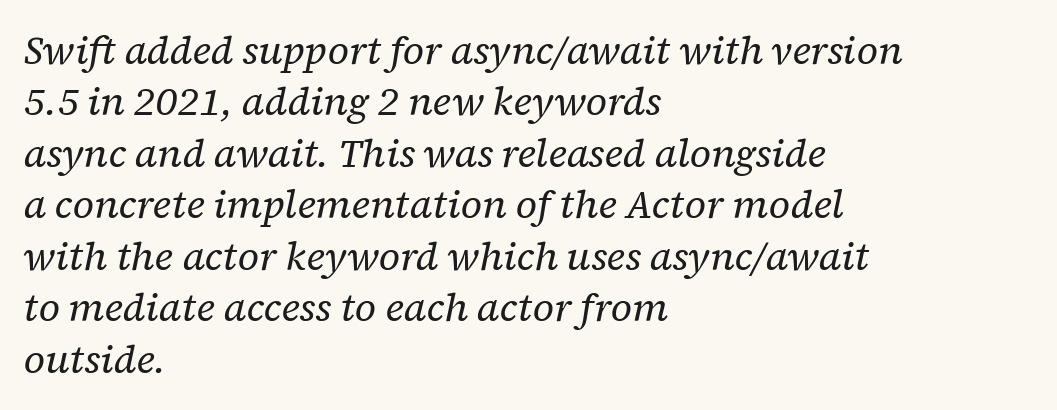
Q: Is the text bold? A: No.
Q: Is the text italic (slanted)? A: Yes, it leans right by about 12 degrees.
Q: Is the typeface a serif or a sans-serif typeface? A: Serif.
Q: Is the text underlined? A: No.
Q: How is the paragraph aligned? A: Left-aligned.
Q: Is the spacing between letters normal or unusually wide? A: Normal.
Q: Is the spacing between lines tight, normal or loose? A: Normal.
Q: Width (condensed, normal, or wide)? A: Normal.
Q: Stroke contrast? A: Low.
Q: x-height? A: Medium.
Q: Monospaced? A: No.
